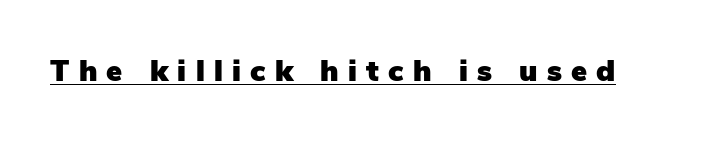
{"serif": "no", "italic": "no", "width": "normal", "stroke_contrast": "low", "x_height": "medium", "monospaced": "no", "underline": "yes", "letter_spacing": "wide", "letter_spacing_em": 0.31, "glyph_px": 30}
